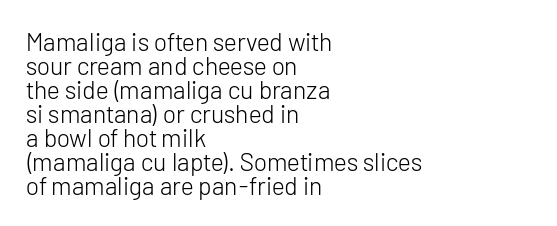
Interline gaps are noticeably narrow in this sample. Vertical stems look standard width or narrower in stroke. Compared with typical body copy, the letter spacing here is the same. In CSS terms this would be text-align: left. If you drew a line through each stem, it would be perfectly vertical. The zone under the glyphs is completely vacant.
